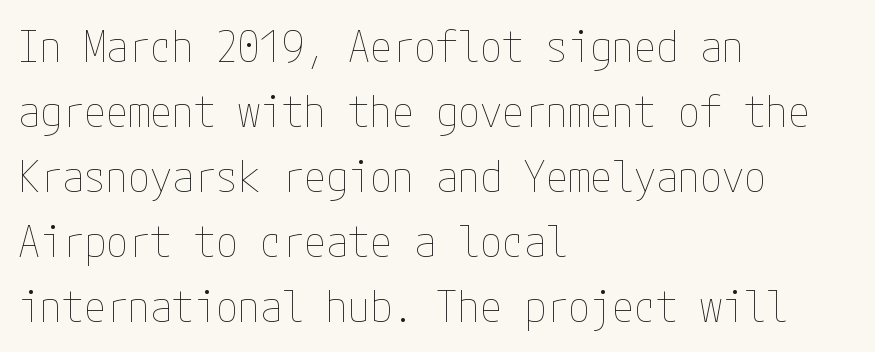
Q: Is the text bold? A: No.
Q: Is the text italic (slanted)? A: No, it is upright.
Q: Is the text underlined? A: No.
Q: How is the paragraph aligned? A: Left-aligned.
Q: Is the spacing between letters normal or unusually wide? A: Normal.
Q: Is the spacing between lines tight, normal or loose? A: Normal.
Q: Width (condensed, normal, or wide)? A: Condensed.
Q: Stroke contrast? A: Low.
Q: x-height? A: Medium.
